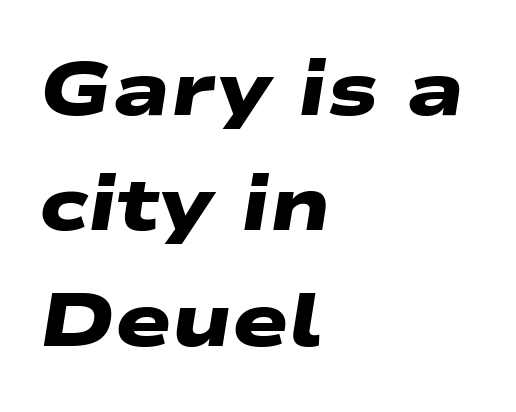
{"serif": "no", "bold": "yes", "weight": "heavy", "width": "wide", "stroke_contrast": "low", "x_height": "medium", "monospaced": "no", "underline": "no", "align": "left", "line_spacing": "normal", "line_spacing_ratio": 1.54, "letter_spacing": "normal", "letter_spacing_em": 0.0, "glyph_px": 75}
